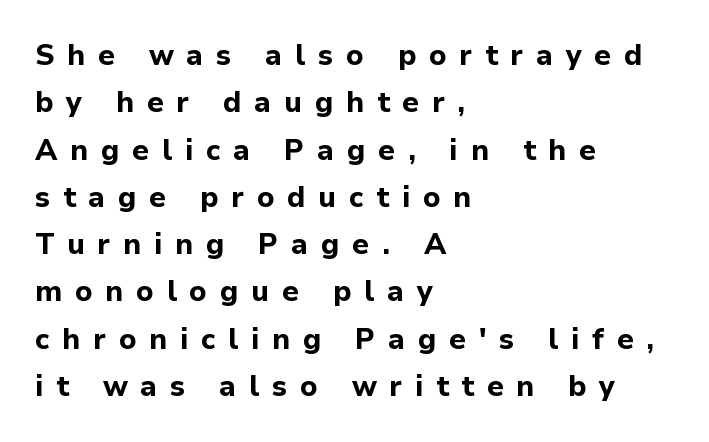
{"serif": "no", "italic": "no", "bold": "yes", "weight": "bold", "width": "normal", "stroke_contrast": "low", "x_height": "medium", "monospaced": "no", "underline": "no", "align": "left", "line_spacing": "normal", "line_spacing_ratio": 1.63, "letter_spacing": "wide", "letter_spacing_em": 0.44, "glyph_px": 29}
